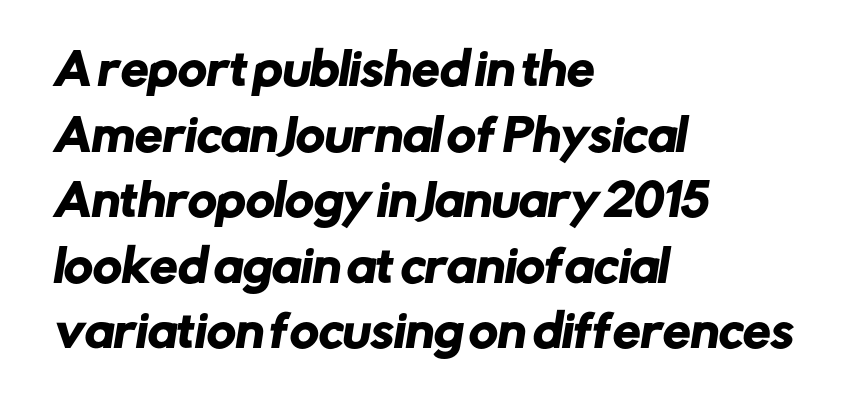
The image shows 44 px sans-serif type; set left-aligned, normal line spacing (1.49x), normal letter spacing, not underlined; low stroke contrast and a medium x-height.
